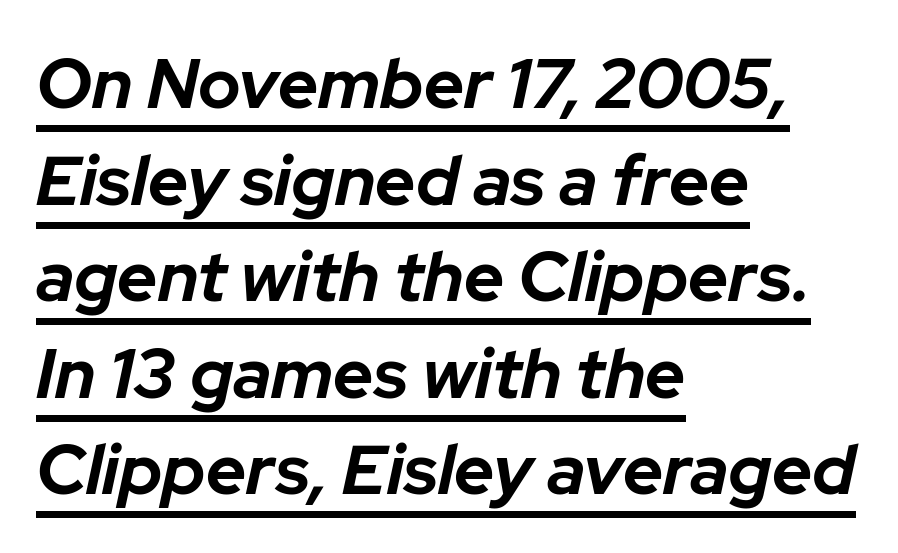
{"italic": "yes", "lean": "right", "slant_degrees": 12, "bold": "yes", "weight": "bold", "width": "normal", "stroke_contrast": "low", "x_height": "medium", "monospaced": "no", "underline": "yes", "align": "left", "line_spacing": "normal", "line_spacing_ratio": 1.38, "letter_spacing": "normal", "letter_spacing_em": 0.0, "glyph_px": 70}
